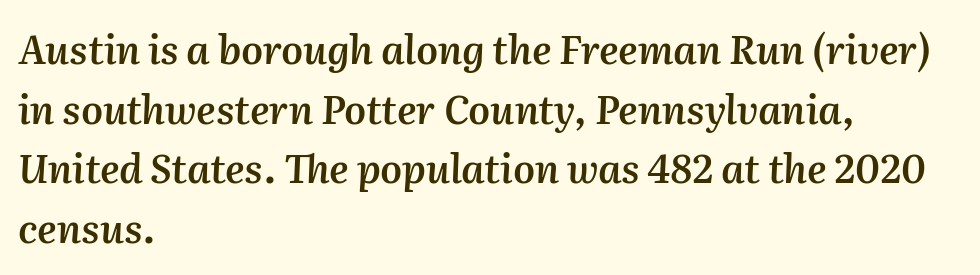
The passage shown is typed in a proportional face where columns would drift. Glance below the letters and you will spot only blank space. When letters slant like this, we call the style italic. Alignment: flush left. Heft: intermediate — a semibold.
